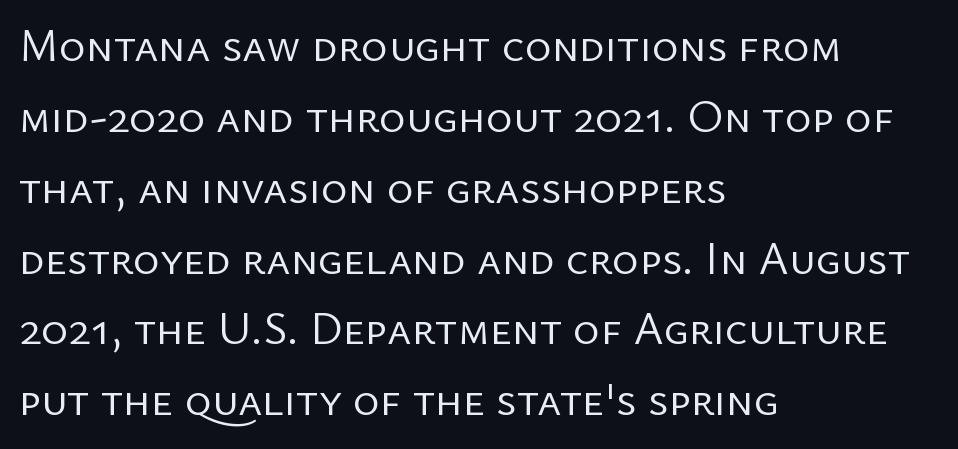
The image shows 46 px regular-weight sans-serif type, upright; set left-aligned, normal line spacing (1.54x), normal letter spacing, not underlined; low stroke contrast and a medium x-height.
